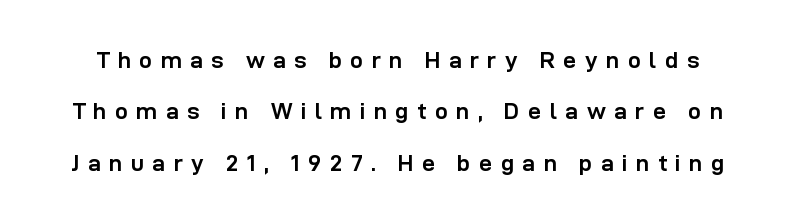
The image shows 23 px bold type, upright; set loose line spacing (2.23x), unusually wide letter spacing (+0.37 em), not underlined.
